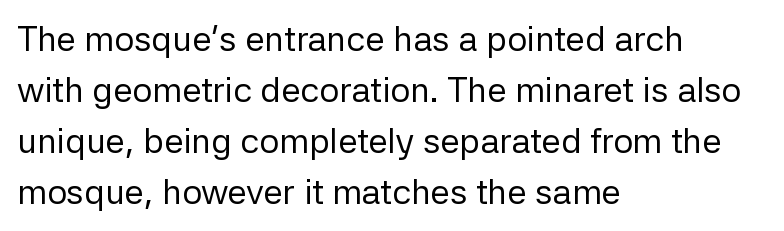
The image shows 35 px regular-weight sans-serif type, upright; set left-aligned, normal line spacing (1.46x), normal letter spacing, not underlined; low stroke contrast and a medium x-height.
